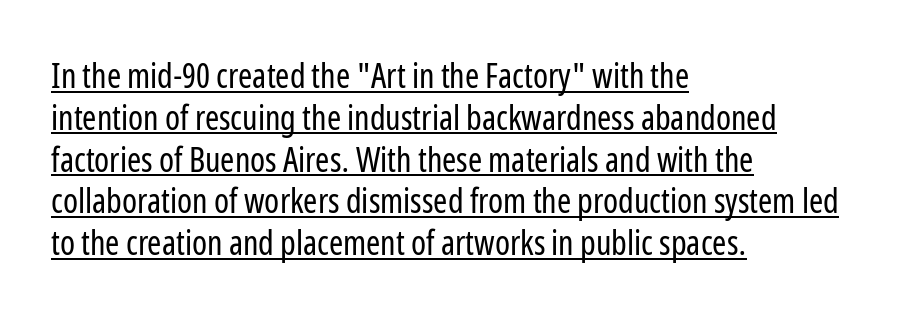
{"serif": "no", "italic": "no", "bold": "no", "weight": "regular", "width": "condensed", "stroke_contrast": "low", "x_height": "medium", "monospaced": "no", "underline": "yes", "align": "left", "line_spacing_ratio": 1.23, "letter_spacing": "normal", "letter_spacing_em": 0.0, "glyph_px": 34}
